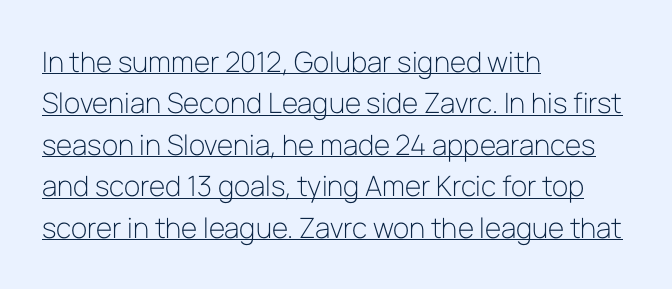
The image shows 28 px light sans-serif type, upright; set left-aligned, normal line spacing (1.48x), normal letter spacing, underlined; low stroke contrast and a medium x-height.
